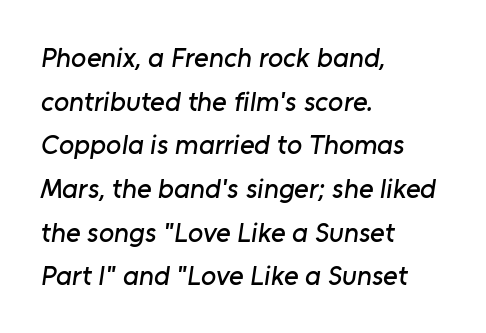
The image shows 28 px sans-serif type; set left-aligned, normal line spacing (1.56x), normal letter spacing, not underlined; low stroke contrast and a medium x-height.
